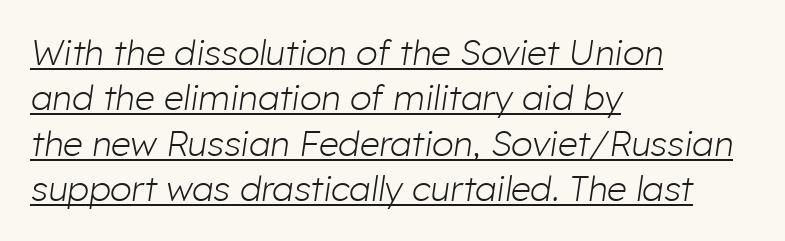
The face used here is proportionally spaced, like ordinary book or web type. The paragraph shown leans on its left margin. Underline: present. No extra tracking has been applied to these lines. The letters look calm and open, with moderate or lighter stems.
